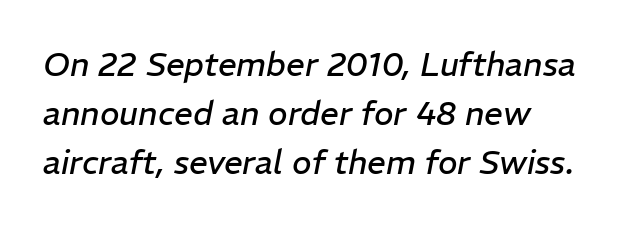
The image shows 33 px regular-weight type, italic (leaning right); set normal line spacing (1.49x), normal letter spacing, not underlined; low stroke contrast and a medium x-height.
